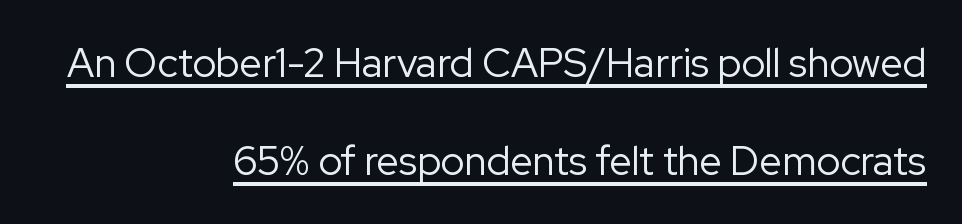
The image shows 40 px regular-weight sans-serif type, upright; set right-aligned, loose line spacing (2.44x), normal letter spacing, underlined; low stroke contrast and a medium x-height.
